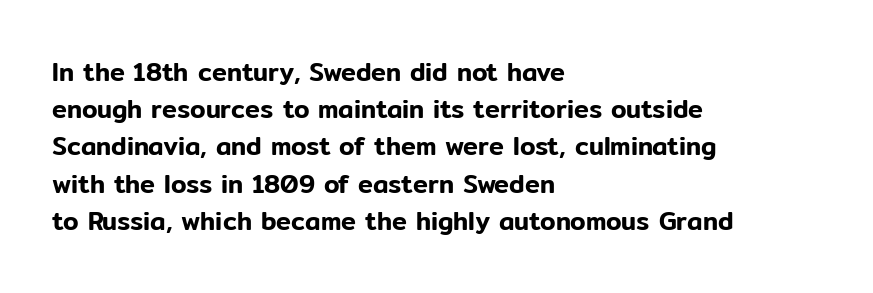
{"italic": "no", "underline": "no", "align": "left", "line_spacing": "normal", "line_spacing_ratio": 1.49, "letter_spacing": "normal", "letter_spacing_em": 0.0, "glyph_px": 25}
